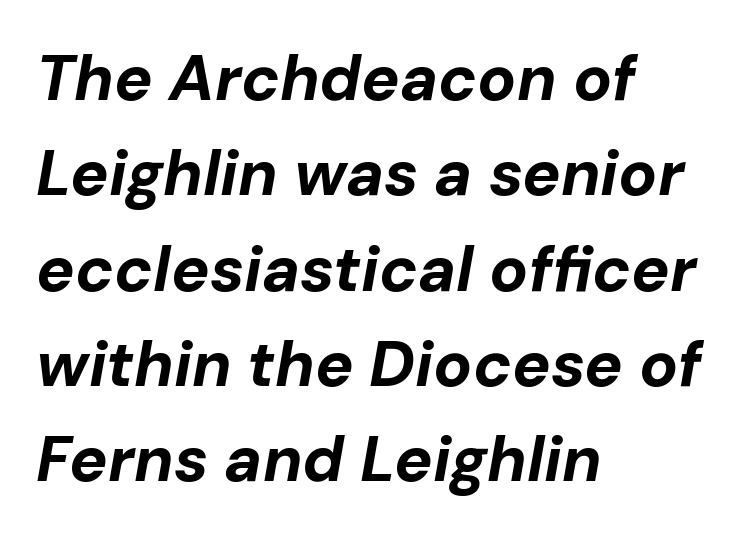
Quick note: interline space is typical. The passage shown has conventional tracking throughout. The rendering uses natural spacing where letterforms have individual widths. Horizontal alignment here is leftward, the default for most running prose. The typography opts for an oblique posture over an upright one. The gap between lines stays unmarked.
